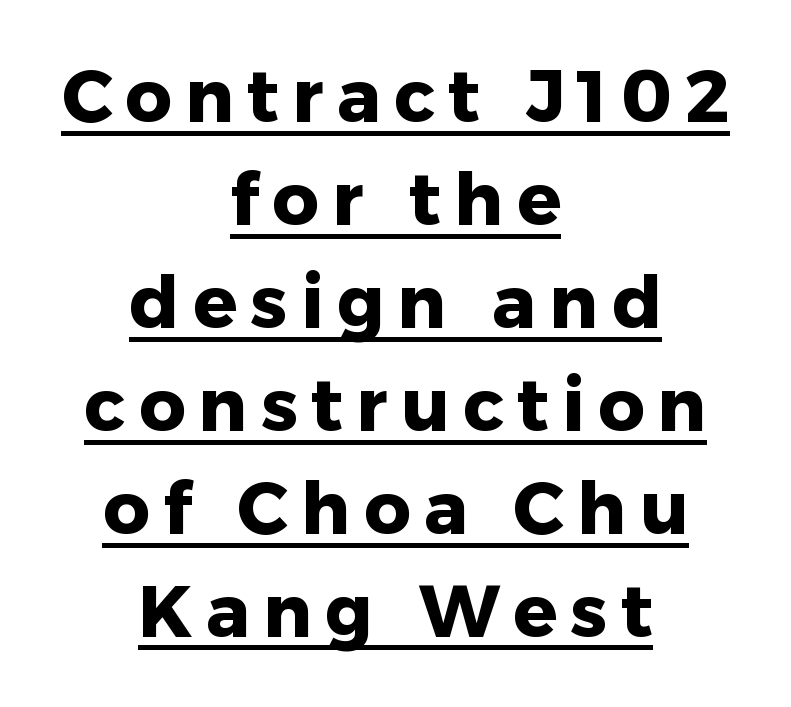
{"serif": "no", "italic": "no", "bold": "yes", "weight": "heavy", "width": "normal", "stroke_contrast": "low", "x_height": "medium", "monospaced": "no", "underline": "yes", "align": "center", "line_spacing": "normal", "line_spacing_ratio": 1.41, "glyph_px": 73}
